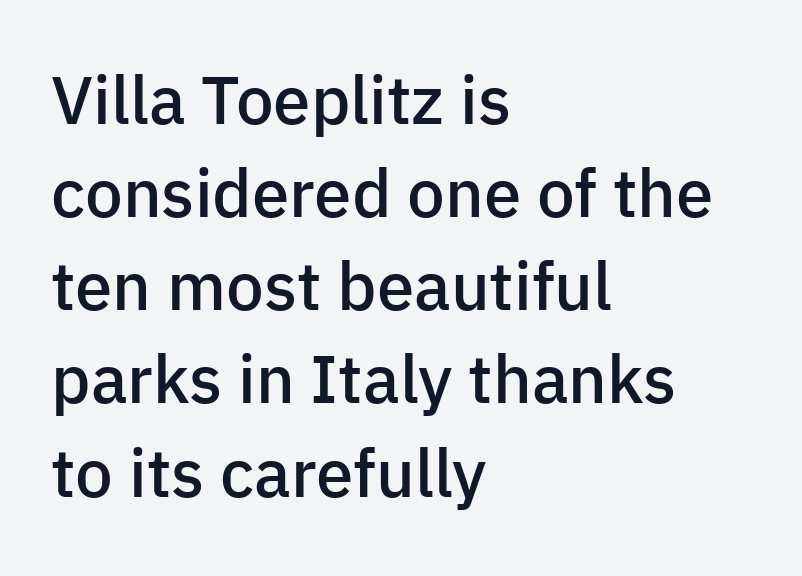
{"serif": "no", "italic": "no", "bold": "semi", "weight": "semibold", "width": "normal", "stroke_contrast": "low", "x_height": "medium", "monospaced": "no", "underline": "no", "align": "left", "line_spacing": "normal", "line_spacing_ratio": 1.39, "letter_spacing": "normal", "letter_spacing_em": 0.0, "glyph_px": 67}
